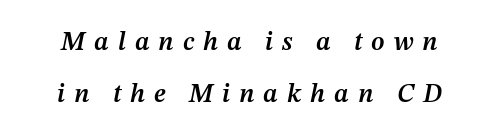
{"italic": "yes", "lean": "right", "slant_degrees": 12, "bold": "semi", "underline": "no", "line_spacing": "loose", "line_spacing_ratio": 2.0, "letter_spacing": "wide", "letter_spacing_em": 0.34, "glyph_px": 26}
